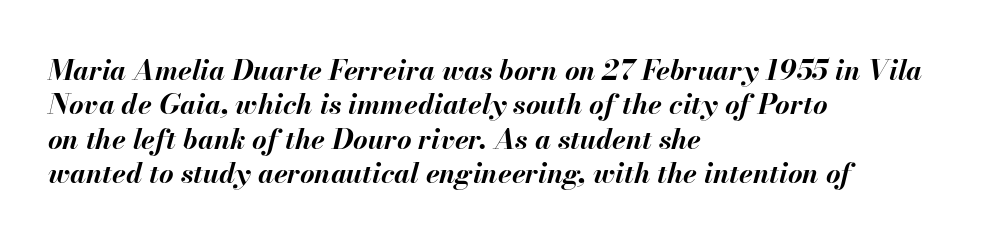
Q: Is the text bold? A: Yes.
Q: Is the text italic (slanted)? A: Yes, it leans right by about 13 degrees.
Q: Is the text underlined? A: No.
Q: How is the paragraph aligned? A: Left-aligned.
Q: Is the spacing between letters normal or unusually wide? A: Normal.
Q: Width (condensed, normal, or wide)? A: Normal.
Q: Stroke contrast? A: Medium.
Q: x-height? A: Small.
Q: Monospaced? A: No.
